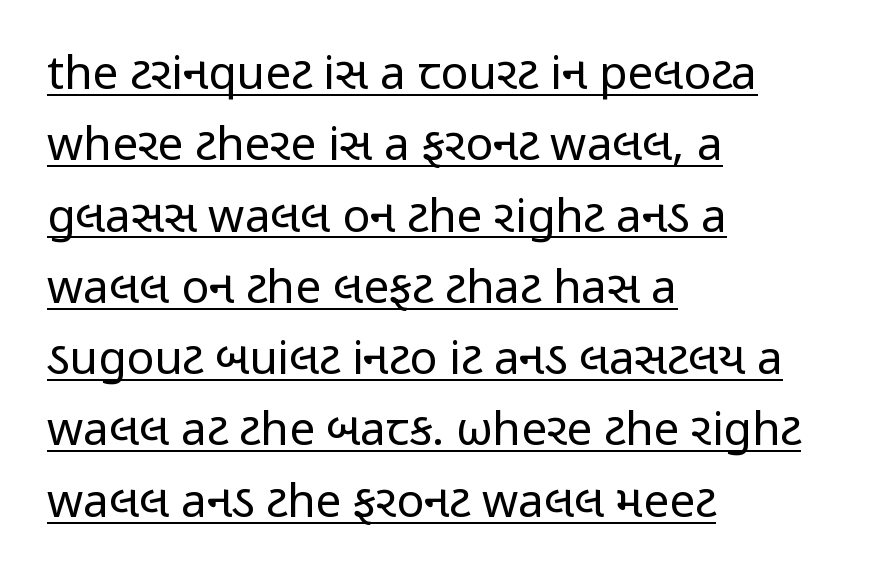
Q: Is the text bold? A: No.
Q: Is the text italic (slanted)? A: No, it is upright.
Q: Is the typeface a serif or a sans-serif typeface? A: Sans-serif.
Q: Is the text underlined? A: Yes.
Q: How is the paragraph aligned? A: Left-aligned.
Q: Is the spacing between letters normal or unusually wide? A: Normal.
Q: Is the spacing between lines tight, normal or loose? A: Normal.
Q: Width (condensed, normal, or wide)? A: Condensed.
Q: Stroke contrast? A: Low.
Q: x-height? A: Medium.
Q: Monospaced? A: No.
